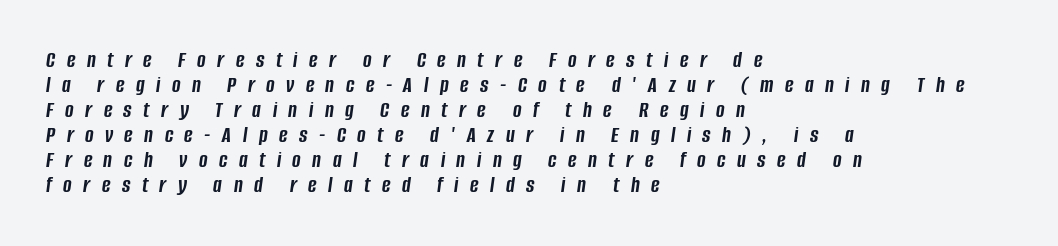
Q: Is the text bold? A: Yes.
Q: Is the text italic (slanted)? A: Yes, it leans right by about 8 degrees.
Q: Is the text underlined? A: No.
Q: How is the paragraph aligned? A: Left-aligned.
Q: Is the spacing between letters normal or unusually wide? A: Unusually wide.
Q: Is the spacing between lines tight, normal or loose? A: Tight.
